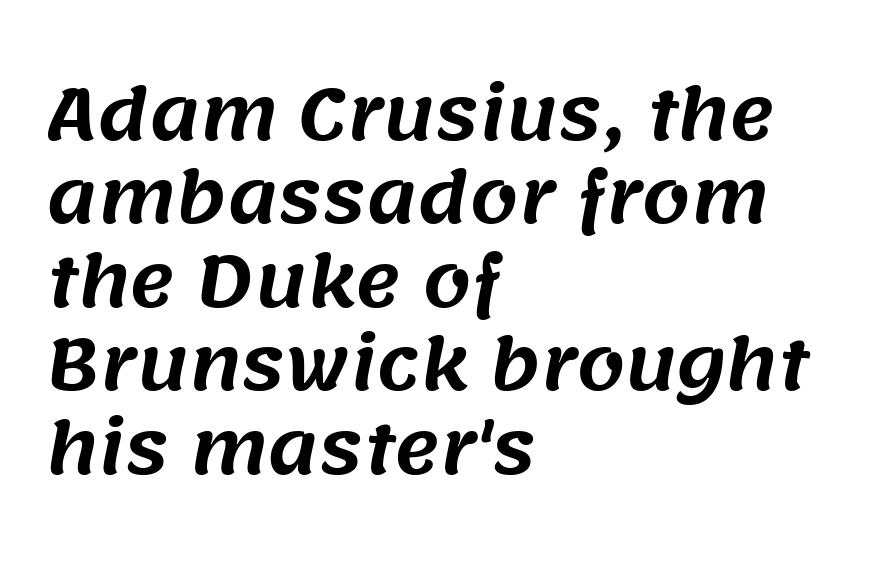
Q: Is the typeface a serif or a sans-serif typeface? A: Sans-serif.
Q: Is the text underlined? A: No.
Q: How is the paragraph aligned? A: Left-aligned.
Q: Is the spacing between letters normal or unusually wide? A: Normal.
Q: Width (condensed, normal, or wide)? A: Normal.
Q: Stroke contrast? A: Medium.
Q: x-height? A: Large.
Q: Monospaced? A: No.
